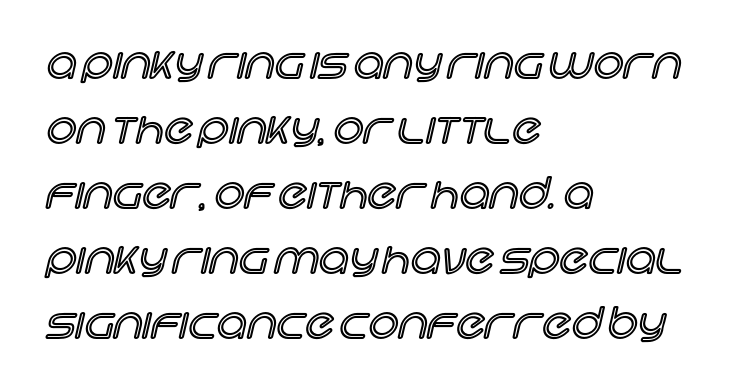
The image shows 42 px text type; set left-aligned, normal line spacing (1.55x), normal letter spacing, not underlined; a large x-height.
